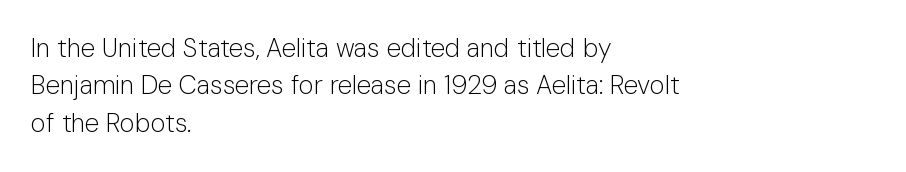
{"italic": "no", "bold": "no", "underline": "no", "align": "left", "line_spacing": "normal", "line_spacing_ratio": 1.44, "letter_spacing": "normal", "letter_spacing_em": 0.0, "glyph_px": 26}
